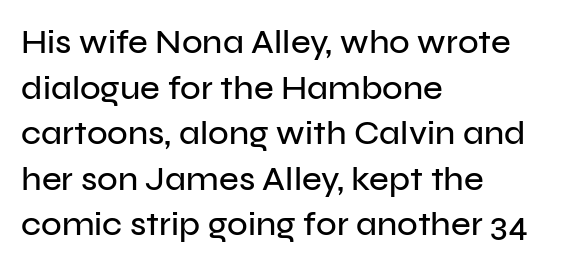
{"serif": "no", "italic": "no", "width": "normal", "stroke_contrast": "low", "x_height": "medium", "monospaced": "no", "underline": "no", "align": "left", "line_spacing": "normal", "line_spacing_ratio": 1.34, "letter_spacing": "normal", "letter_spacing_em": 0.0, "glyph_px": 34}
